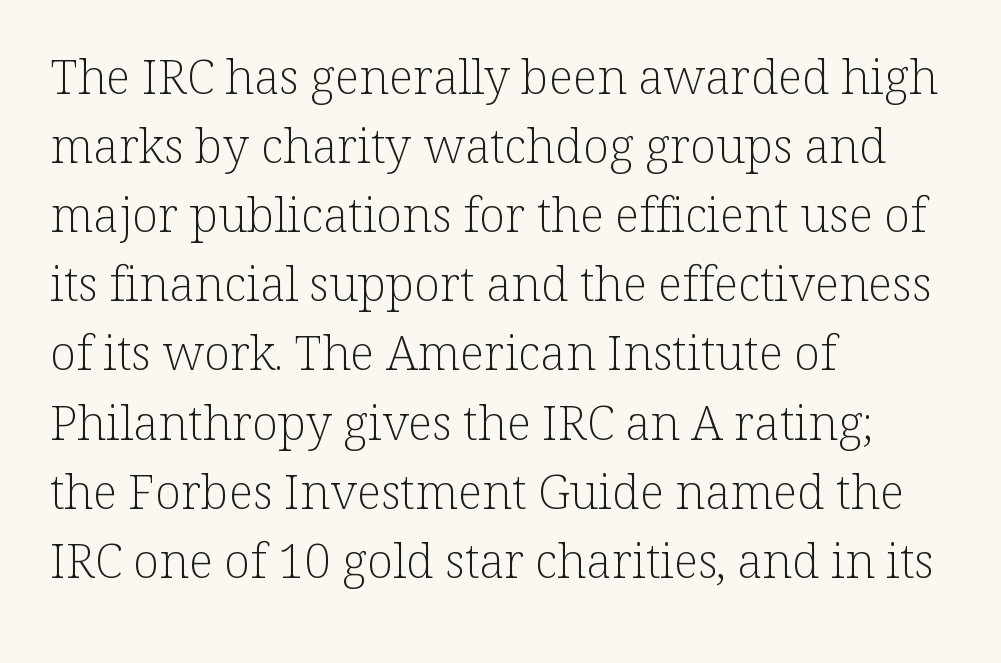
Q: Is the text bold? A: No.
Q: Is the text italic (slanted)? A: No, it is upright.
Q: Is the typeface a serif or a sans-serif typeface? A: Serif.
Q: Is the text underlined? A: No.
Q: How is the paragraph aligned? A: Left-aligned.
Q: Is the spacing between letters normal or unusually wide? A: Normal.
Q: Is the spacing between lines tight, normal or loose? A: Normal.
Q: Width (condensed, normal, or wide)? A: Normal.
Q: Stroke contrast? A: Low.
Q: x-height? A: Medium.
Q: Monospaced? A: No.
